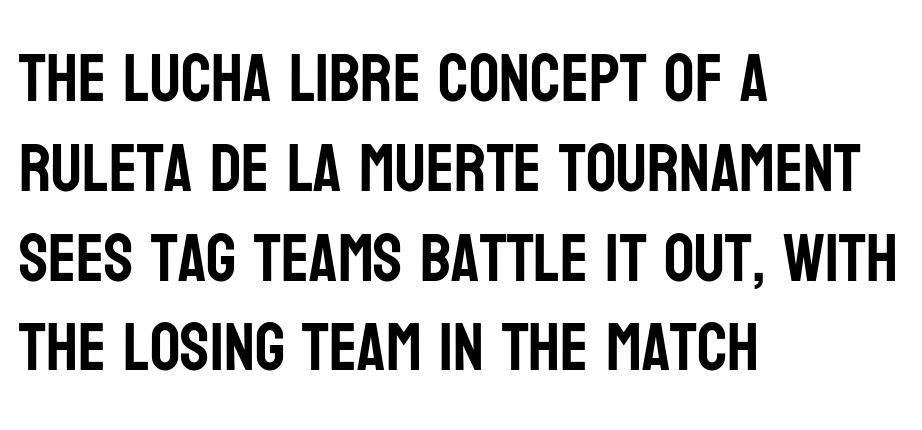
Spacing between characters is what you'd get straight out of the box. Regarding serifs, this sample does without them. A typesetter would call this leading conventional body-copy spacing. Each row of text sits above clean, open space.
